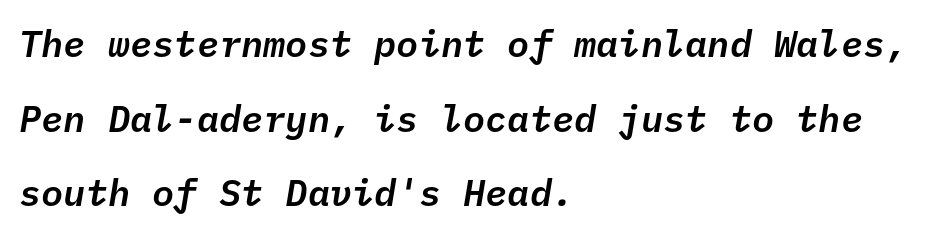
The image shows 37 px text type, italic (leaning right), monospaced; set left-aligned, loose line spacing (2.02x), normal letter spacing, not underlined; low stroke contrast and a medium x-height.
